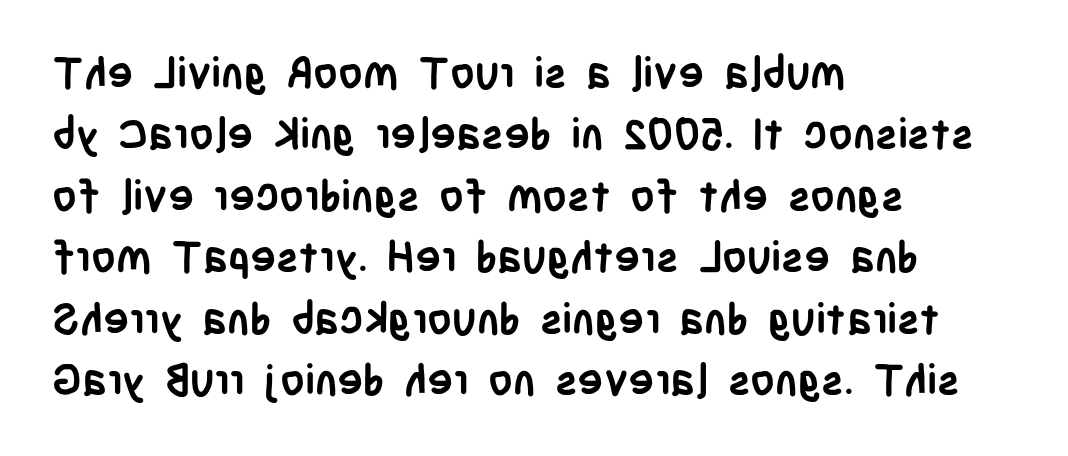
The image shows 43 px semibold, condensed sans-serif type, upright; set left-aligned, normal line spacing (1.43x), normal letter spacing, not underlined; low stroke contrast and a large x-height.
